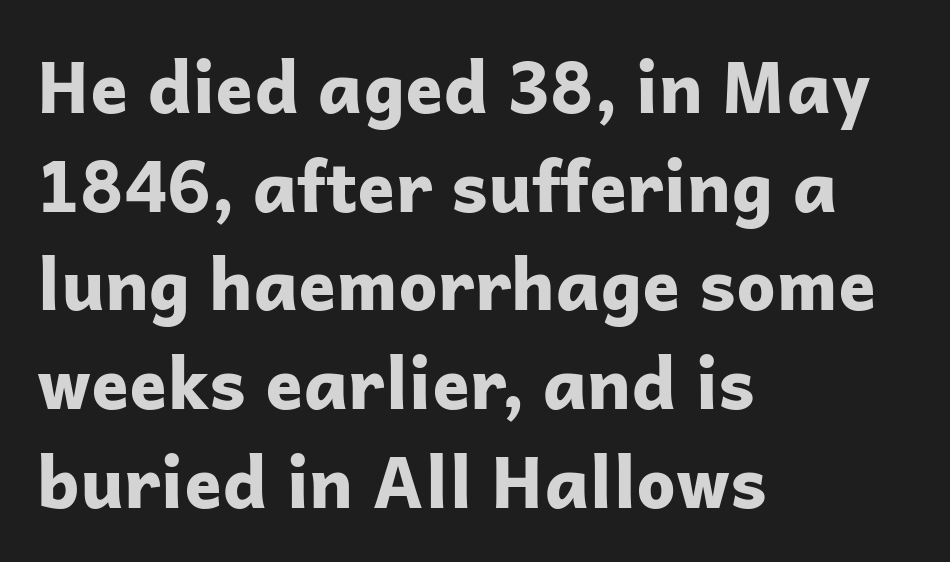
Lines of text with bare space underneath. Chunky letters — that's bold for sure. Looks like regular typesetting: each glyph gets only the width it needs. The face used here is rendered with its standard letterfit. Where is the straight margin? On the left.
